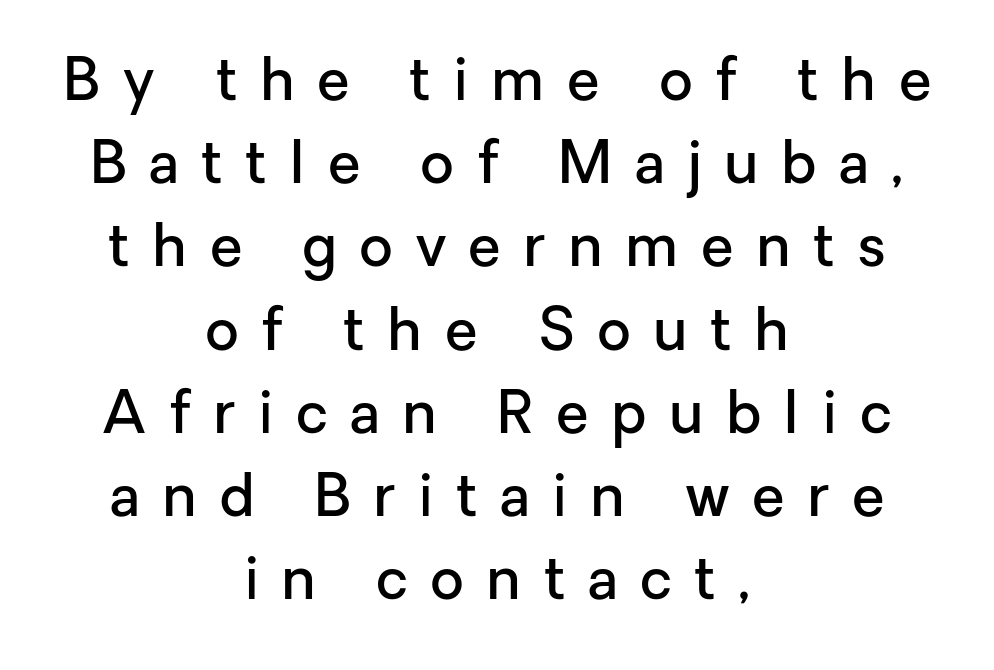
Set as a demibold, roughly 600 on the weight scale. Classification — sans serif. Is there any slant? The stems are plumb. The text block is weighted toward neither margin, spreading evenly from the middle. Clear beneath every line of the passage. This rendering widens character spacing well past its baseline value.
